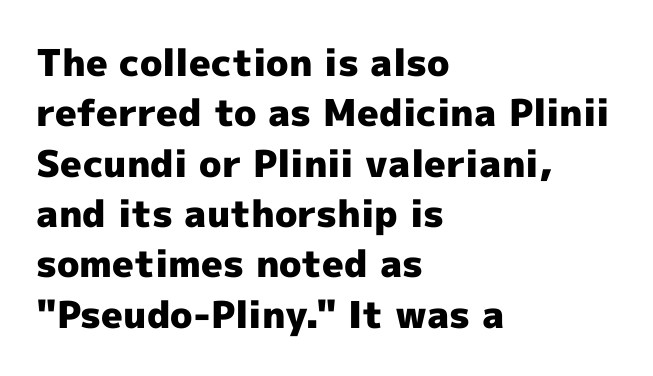
Q: Is the text bold? A: Yes.
Q: Is the text italic (slanted)? A: No, it is upright.
Q: Is the typeface a serif or a sans-serif typeface? A: Sans-serif.
Q: Is the text underlined? A: No.
Q: How is the paragraph aligned? A: Left-aligned.
Q: Is the spacing between letters normal or unusually wide? A: Normal.
Q: Is the spacing between lines tight, normal or loose? A: Normal.
Q: Width (condensed, normal, or wide)? A: Normal.
Q: x-height? A: Medium.
Q: Monospaced? A: No.
